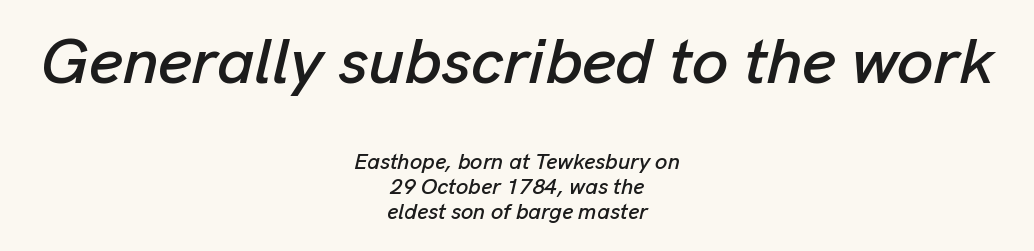
The block sitting higher on the canvas is the one with enlarged characters. Observe the ordinary spacing: letters are neighbours, not strangers. Both edges are ragged and mirror each other, which tells us the setting is centered. Note the varied advance widths — an 'i' is clearly narrower than an 'm'. Bare-footed words on every line.
